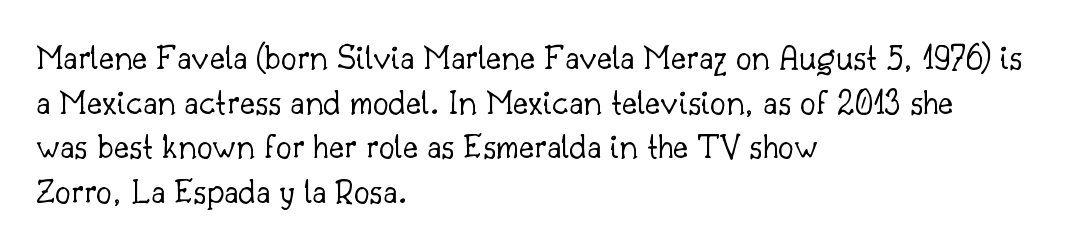
Q: Is the text bold? A: No.
Q: Is the text italic (slanted)? A: No, it is upright.
Q: Is the text underlined? A: No.
Q: How is the paragraph aligned? A: Left-aligned.
Q: Is the spacing between letters normal or unusually wide? A: Normal.
Q: Width (condensed, normal, or wide)? A: Normal.
Q: Stroke contrast? A: Low.
Q: x-height? A: Small.
Q: Monospaced? A: No.
